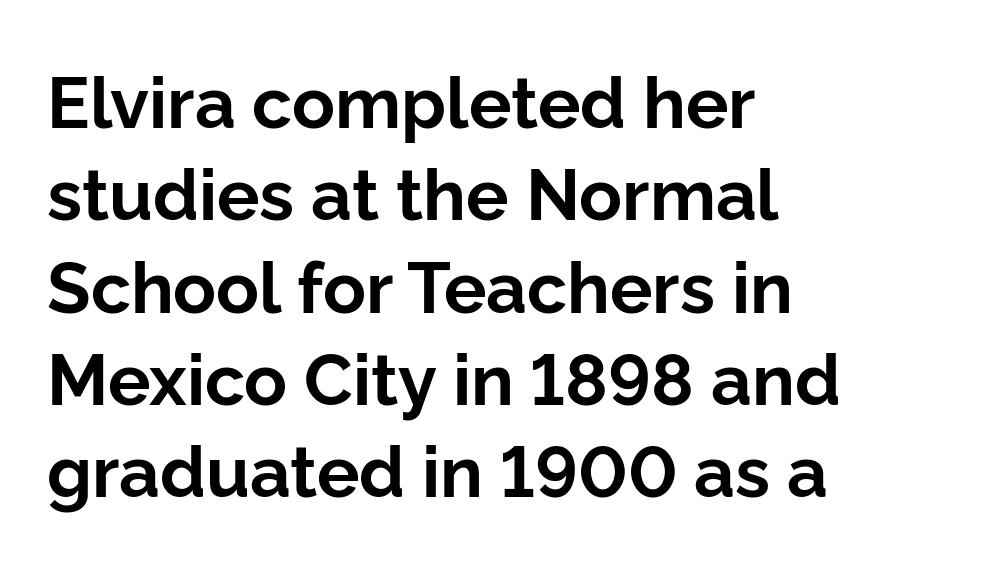
{"serif": "no", "italic": "no", "bold": "yes", "weight": "bold", "width": "normal", "stroke_contrast": "low", "x_height": "medium", "monospaced": "no", "underline": "no", "align": "left", "line_spacing": "normal", "line_spacing_ratio": 1.3, "letter_spacing": "normal", "letter_spacing_em": 0.0, "glyph_px": 71}
